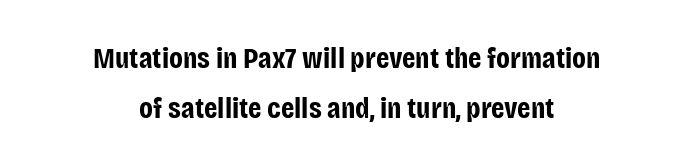
{"serif": "no", "italic": "no", "bold": "yes", "weight": "bold", "width": "condensed", "stroke_contrast": "low", "x_height": "large", "monospaced": "no", "underline": "no", "align": "center", "line_spacing": "normal", "line_spacing_ratio": 1.66, "letter_spacing": "normal", "letter_spacing_em": 0.0, "glyph_px": 30}
